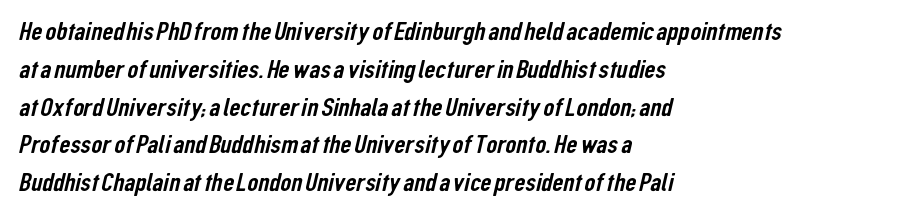
{"underline": "no", "align": "left", "line_spacing": "normal", "line_spacing_ratio": 1.4, "letter_spacing": "normal", "letter_spacing_em": 0.0, "glyph_px": 27}
